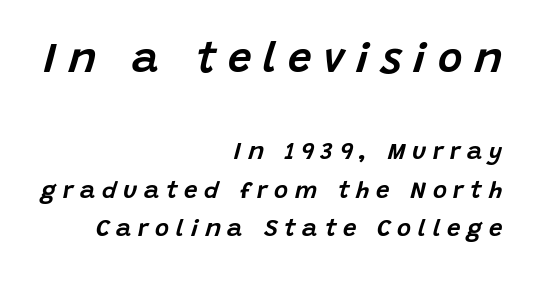
{"italic": "yes", "lean": "right", "slant_degrees": 15, "width": "normal", "stroke_contrast": "low", "x_height": "large", "monospaced": "no", "underline": "no", "align": "right", "line_spacing": "normal", "line_spacing_ratio": 1.59, "letter_spacing": "wide", "letter_spacing_em": 0.28, "larger_block": "first", "size_ratio": 1.75, "glyph_px": 42}
